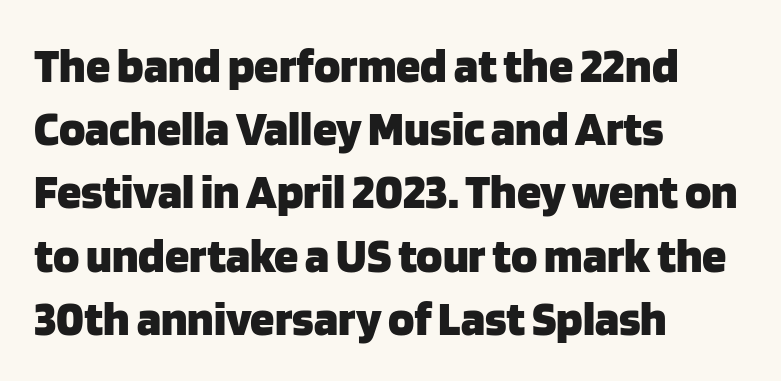
How heavy is the stroke? Heavy — this is a bold. Just letters on the line, the space beneath them empty. Which margin do the lines hug? The left one — the right edge is uneven. Unlike a traditional serif, this face leaves its strokes unadorned. Do the letters lean? They stand straight.
